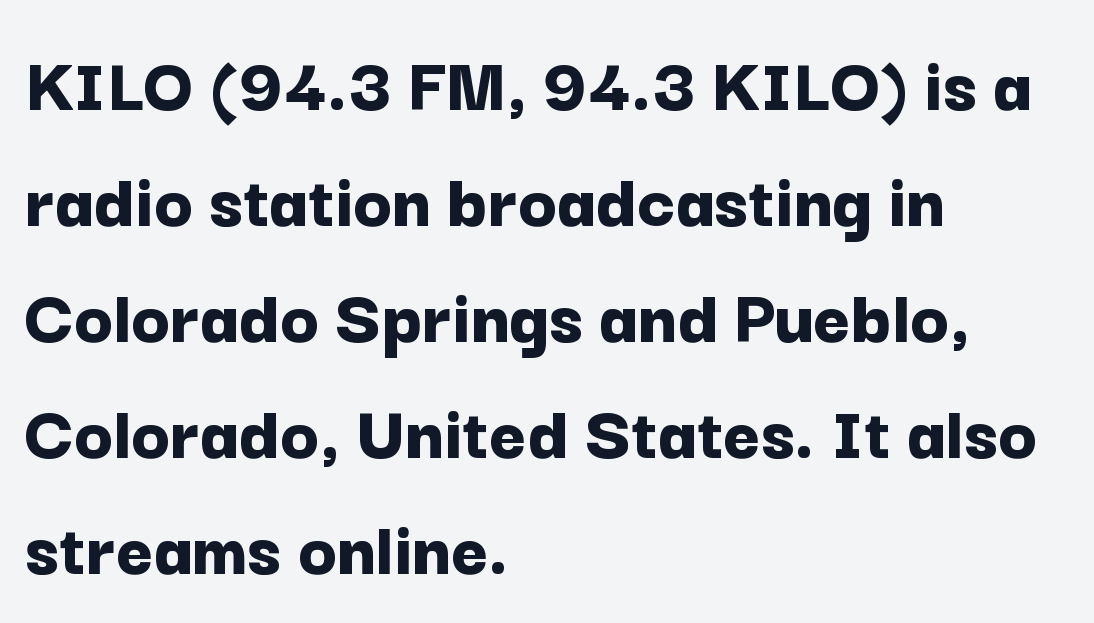
The lines in this sample share a left origin and differ only in where they stop. A typesetter would mark this as roman, not italic. The type is set solid horizontally, with unmodified tracking. Typesetter's note: full bold, strokes at maximum text heaviness. Honestly, there is no underline to notice here at all. The vertical gap from one line to the next is medium.
